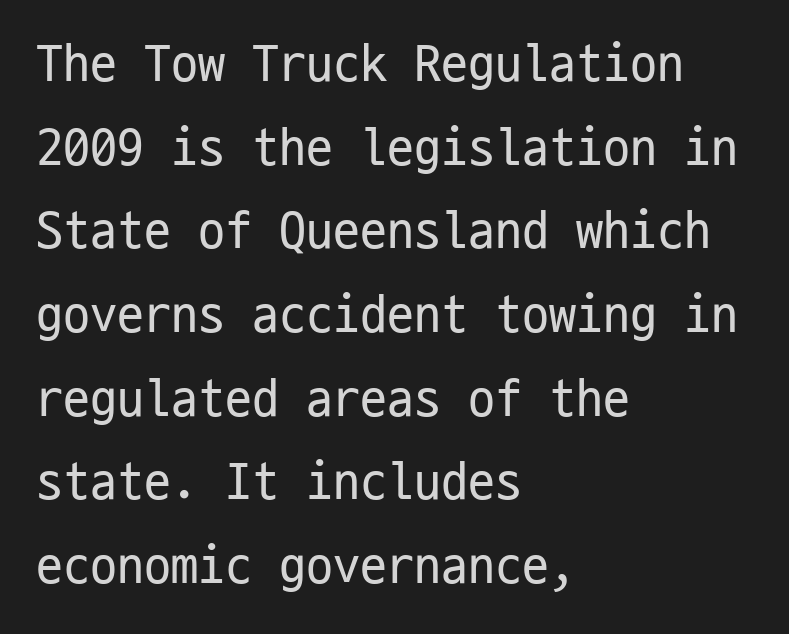
The image shows 54 px regular-weight, condensed sans-serif type, upright, monospaced; set left-aligned, normal line spacing (1.55x), normal letter spacing, not underlined; low stroke contrast and a medium x-height.
